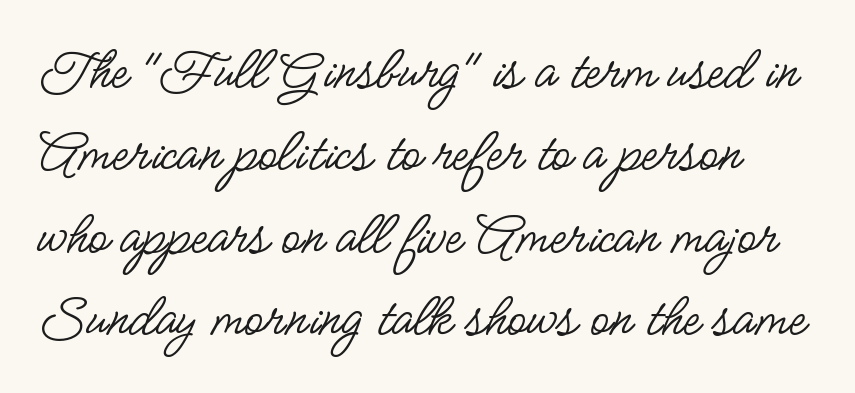
Q: Is the text bold? A: No.
Q: Is the text italic (slanted)? A: Yes.
Q: Is the typeface a serif or a sans-serif typeface? A: Sans-serif.
Q: Is the text underlined? A: No.
Q: How is the paragraph aligned? A: Left-aligned.
Q: Is the spacing between letters normal or unusually wide? A: Normal.
Q: Is the spacing between lines tight, normal or loose? A: Normal.
Q: Width (condensed, normal, or wide)? A: Condensed.
Q: Stroke contrast? A: Low.
Q: x-height? A: Small.
Q: Monospaced? A: No.
